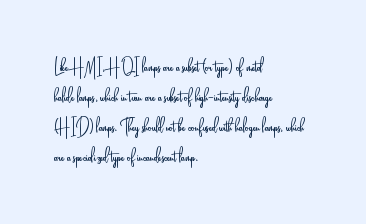
The image shows 22 px text type; set left-aligned, normal line spacing (1.37x), normal letter spacing, not underlined.
